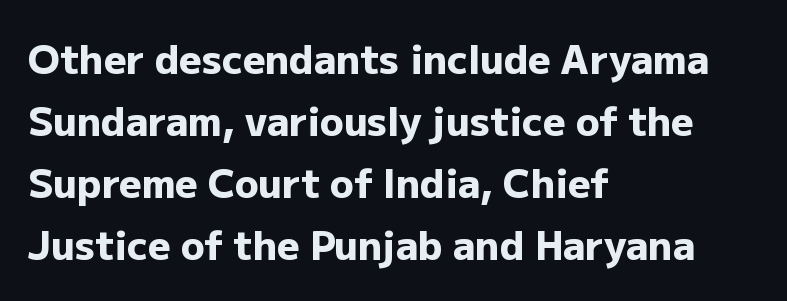
{"serif": "no", "italic": "no", "bold": "yes", "weight": "heavy", "width": "normal", "stroke_contrast": "low", "x_height": "medium", "monospaced": "no", "underline": "no", "align": "left", "line_spacing": "normal", "line_spacing_ratio": 1.59, "letter_spacing": "normal", "letter_spacing_em": 0.0, "glyph_px": 39}
